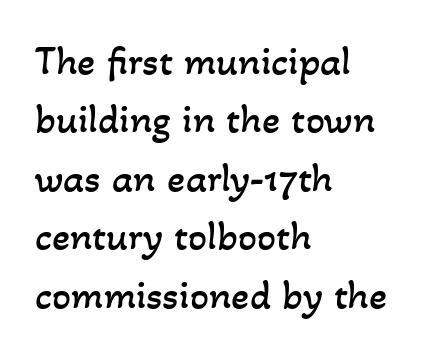
The image shows 42 px regular-weight type; set left-aligned, normal line spacing (1.39x), normal letter spacing, not underlined; low stroke contrast and a small x-height.
